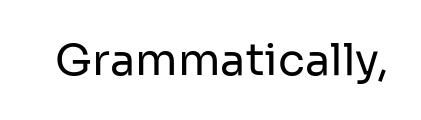
{"serif": "no", "italic": "no", "bold": "no", "weight": "regular", "width": "normal", "stroke_contrast": "low", "x_height": "medium", "monospaced": "no", "underline": "no", "letter_spacing": "normal", "letter_spacing_em": 0.0, "glyph_px": 44}
